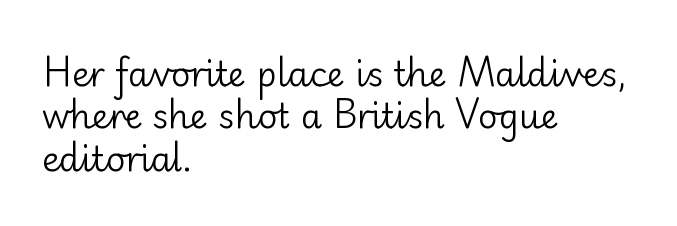
{"serif": "no", "italic": "no", "bold": "no", "weight": "regular", "width": "normal", "stroke_contrast": "low", "x_height": "small", "monospaced": "no", "underline": "no", "align": "left", "line_spacing": "normal", "line_spacing_ratio": 1.25, "letter_spacing": "normal", "letter_spacing_em": 0.0, "glyph_px": 34}
